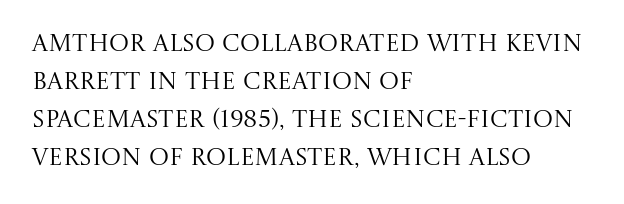
{"italic": "no", "bold": "no", "underline": "no", "align": "left", "line_spacing": "normal", "line_spacing_ratio": 1.59, "letter_spacing": "normal", "letter_spacing_em": 0.0, "glyph_px": 24}
